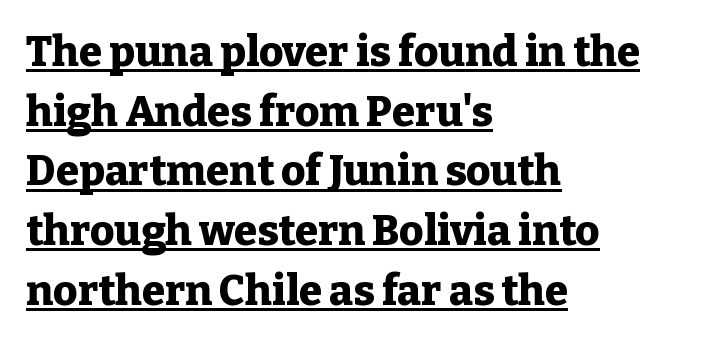
Q: Is the text bold? A: Yes.
Q: Is the text italic (slanted)? A: No, it is upright.
Q: Is the typeface a serif or a sans-serif typeface? A: Serif.
Q: Is the text underlined? A: Yes.
Q: How is the paragraph aligned? A: Left-aligned.
Q: Is the spacing between letters normal or unusually wide? A: Normal.
Q: Is the spacing between lines tight, normal or loose? A: Normal.
Q: Width (condensed, normal, or wide)? A: Normal.
Q: Stroke contrast? A: Low.
Q: x-height? A: Medium.
Q: Monospaced? A: No.
